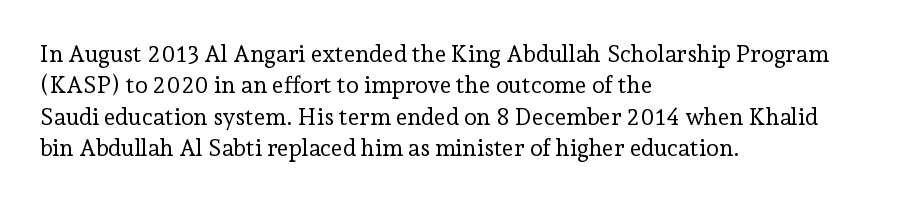
One glance says typical: line gaps are just what's usual. What stands out about the letter spacing? Nothing — it is the standard amount. This reads as an unemphasized weight, regular at the heaviest. The text block is weighted toward the left margin, trailing off unevenly rightward. Descender tails drop into unmarked territory. The specimen reads as upright at a glance.
